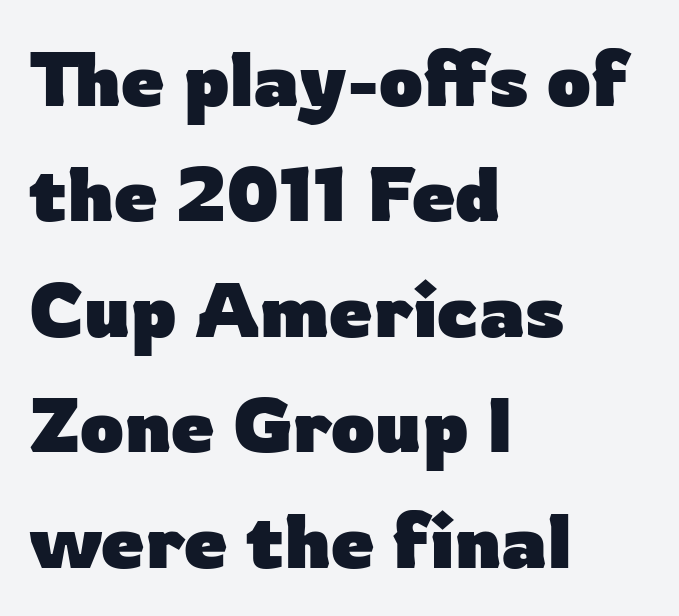
Q: Is the text bold? A: Yes.
Q: Is the text italic (slanted)? A: No, it is upright.
Q: Is the typeface a serif or a sans-serif typeface? A: Sans-serif.
Q: Is the text underlined? A: No.
Q: How is the paragraph aligned? A: Left-aligned.
Q: Is the spacing between letters normal or unusually wide? A: Normal.
Q: Is the spacing between lines tight, normal or loose? A: Normal.
Q: Width (condensed, normal, or wide)? A: Normal.
Q: Stroke contrast? A: Low.
Q: x-height? A: Medium.
Q: Monospaced? A: No.
